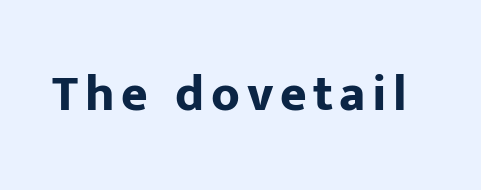
{"serif": "no", "italic": "no", "bold": "yes", "weight": "bold", "width": "normal", "stroke_contrast": "low", "x_height": "medium", "monospaced": "no", "underline": "no", "glyph_px": 51}
